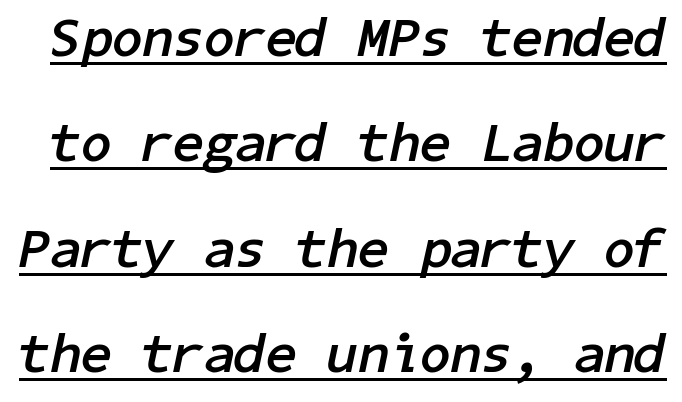
Heavy-handed strokes throughout: this text is bold. Underlining? Definitely there. Yep, that's italic — everything's leaning. Spacing between characters is what you'd get straight out of the box.
